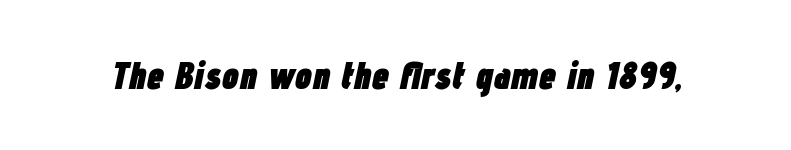
{"italic": "yes", "lean": "right", "slant_degrees": 12, "bold": "yes", "weight": "heavy", "width": "condensed", "stroke_contrast": "low", "x_height": "medium", "monospaced": "no", "underline": "no", "letter_spacing": "normal", "letter_spacing_em": 0.0, "glyph_px": 38}
